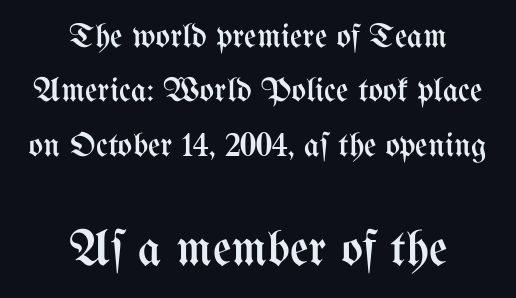
Q: Is the text bold? A: No.
Q: Is the text italic (slanted)? A: No, it is upright.
Q: Is the text underlined? A: No.
Q: How is the paragraph aligned? A: Centered.
Q: Is the spacing between letters normal or unusually wide? A: Normal.
Q: Is the spacing between lines tight, normal or loose? A: Normal.
Q: Which block of text is set in a larger size, the first (top) or the second (bottom)? A: The second (bottom) one.
Q: Width (condensed, normal, or wide)? A: Condensed.
Q: Stroke contrast? A: Medium.
Q: x-height? A: Medium.
Q: Monospaced? A: No.
